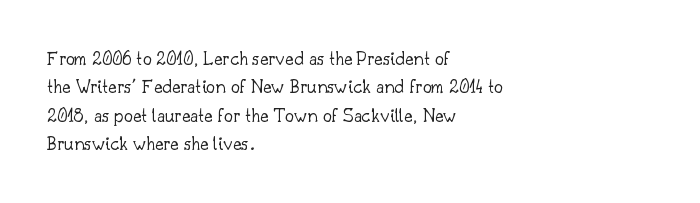
Q: Is the text bold? A: No.
Q: Is the text italic (slanted)? A: No, it is upright.
Q: Is the text underlined? A: No.
Q: How is the paragraph aligned? A: Left-aligned.
Q: Is the spacing between letters normal or unusually wide? A: Normal.
Q: Is the spacing between lines tight, normal or loose? A: Normal.
